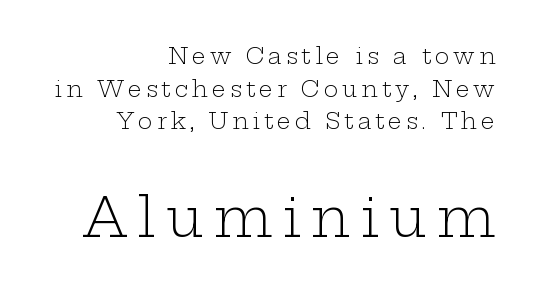
Q: Is the text bold? A: No.
Q: Is the text italic (slanted)? A: No, it is upright.
Q: Is the typeface a serif or a sans-serif typeface? A: Serif.
Q: Is the text underlined? A: No.
Q: How is the paragraph aligned? A: Right-aligned.
Q: Is the spacing between lines tight, normal or loose? A: Normal.
Q: Which block of text is set in a larger size, the first (top) or the second (bottom)? A: The second (bottom) one.
Q: Width (condensed, normal, or wide)? A: Wide.
Q: Stroke contrast? A: Low.
Q: x-height? A: Medium.
Q: Monospaced? A: No.
